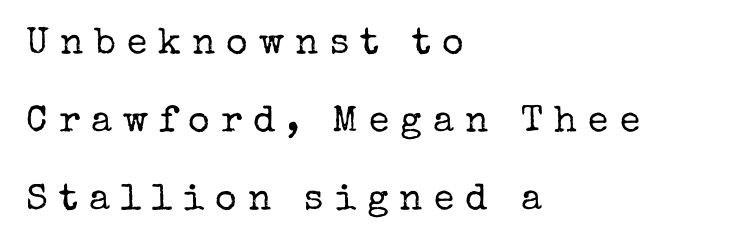
{"serif": "yes", "italic": "no", "bold": "no", "weight": "regular", "width": "normal", "stroke_contrast": "low", "x_height": "medium", "monospaced": "no", "underline": "no", "align": "left", "line_spacing": "loose", "line_spacing_ratio": 2.11, "letter_spacing": "wide", "letter_spacing_em": 0.3, "glyph_px": 37}
